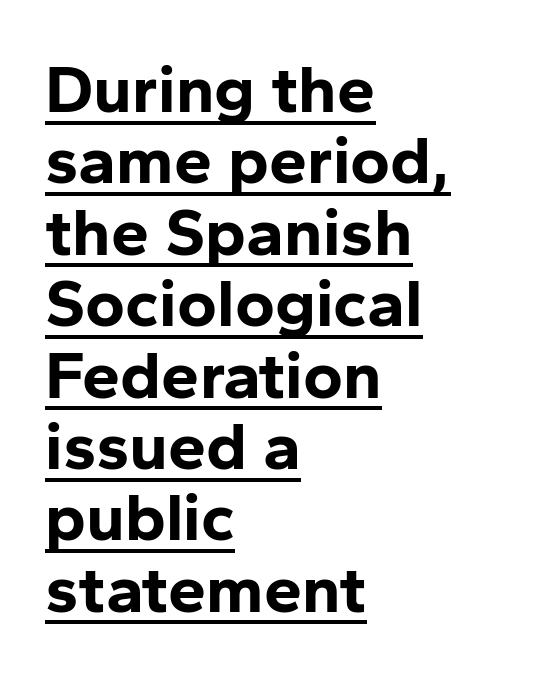
Q: Is the text bold? A: Yes.
Q: Is the text italic (slanted)? A: No, it is upright.
Q: Is the typeface a serif or a sans-serif typeface? A: Sans-serif.
Q: Is the text underlined? A: Yes.
Q: How is the paragraph aligned? A: Left-aligned.
Q: Is the spacing between letters normal or unusually wide? A: Normal.
Q: Is the spacing between lines tight, normal or loose? A: Tight.
Q: Width (condensed, normal, or wide)? A: Normal.
Q: Stroke contrast? A: Low.
Q: x-height? A: Medium.
Q: Monospaced? A: No.
